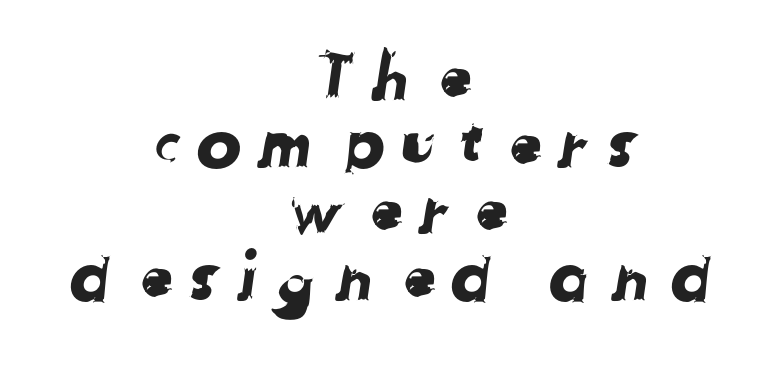
Varying glyph widths throughout — classic text-font behaviour. Which margin do the lines hug? Neither — every line sits in the middle. Descenders are the only things crossing below the line. Very little white space separates one row of letters from the next.
